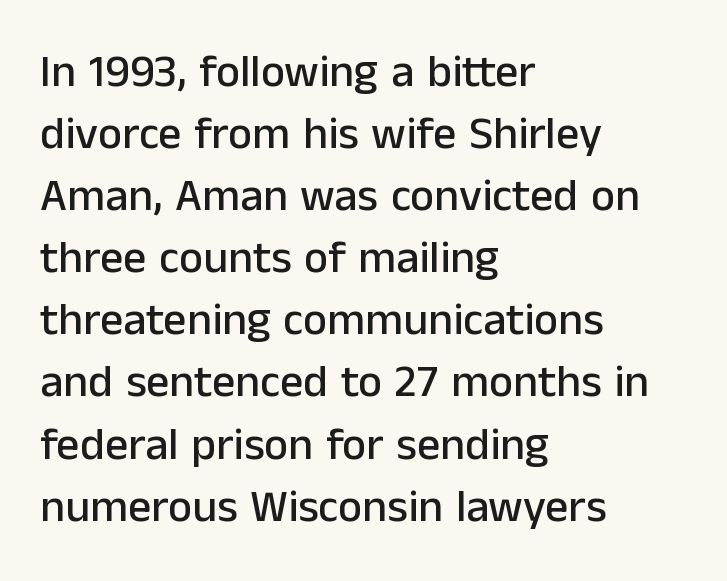
The image shows 46 px sans-serif type, upright; set left-aligned, normal line spacing (1.35x), normal letter spacing, not underlined; low stroke contrast and a medium x-height.
